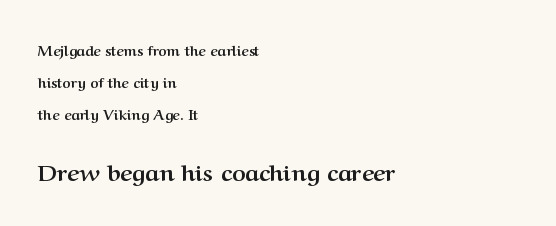
The characters look thick and weighty, a clear bold. All the whitespace from short lines collects on the right. Larger block? The one below; the one above is distinctly smaller. Check under the words: just untouched page.
